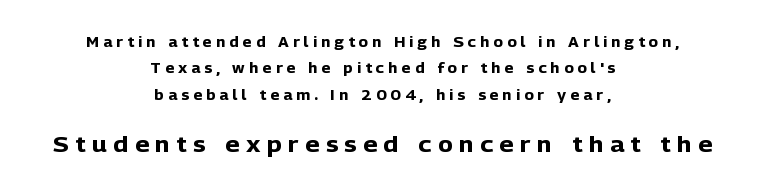
The image shows 22 px bold type, upright; set centered, line spacing 1.88x, unusually wide letter spacing (+0.3 em), not underlined; the second (bottom) block is 1.57x larger.
